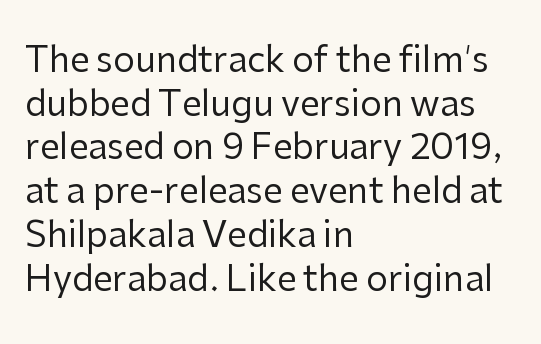
The image shows 35 px regular-weight sans-serif type, upright; set left-aligned, normal line spacing (1.25x), normal letter spacing, not underlined; low stroke contrast and a medium x-height.
